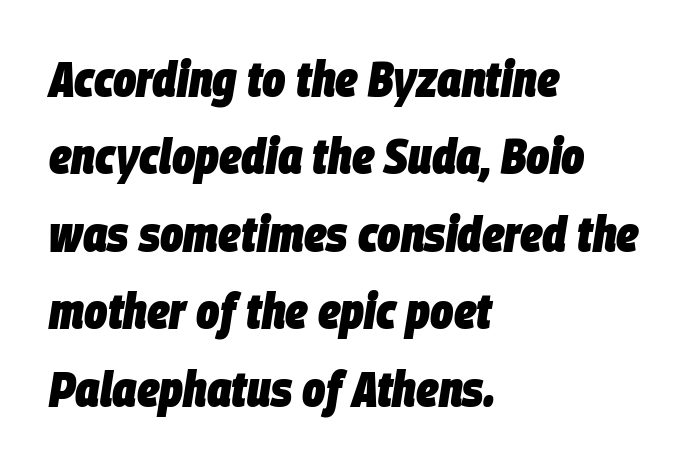
The whole block is typeset with a tilt. Typographic density is high because the face is bold. A typesetter would call this proportional, since set widths differ per character. Each new line begins a customary step beneath the previous one. Horizontally, the lines are justified to the leading edge only.
